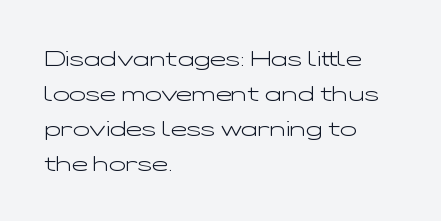
Every stem runs plumb, perpendicular to the baseline. Ink coverage per letter is moderate at most. Does extra space separate the letters? No, they use regular spacing. Line starts are locked; line ends wander. If you measured baseline to baseline, you'd find a middling distance.
